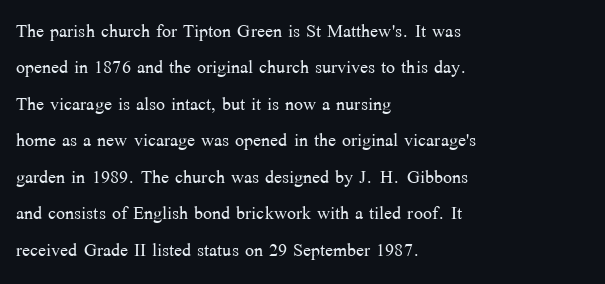
Q: Is the text bold? A: No.
Q: Is the text italic (slanted)? A: No, it is upright.
Q: Is the text underlined? A: No.
Q: How is the paragraph aligned? A: Left-aligned.
Q: Is the spacing between letters normal or unusually wide? A: Normal.
Q: Is the spacing between lines tight, normal or loose? A: Normal.
